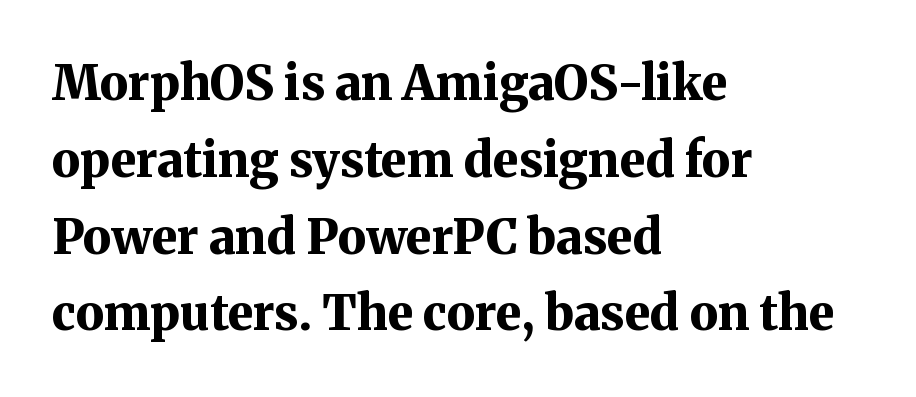
The image shows 48 px bold serif type, upright; set left-aligned, normal line spacing (1.6x), normal letter spacing, not underlined; medium stroke contrast and a medium x-height.
